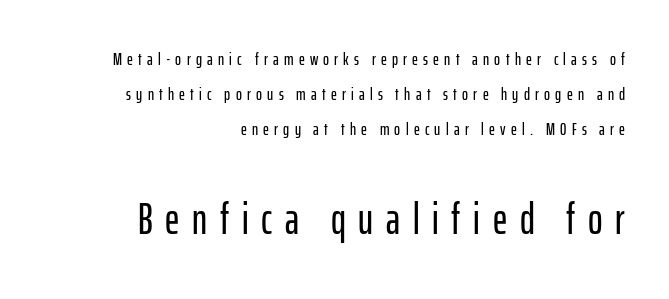
{"serif": "no", "italic": "no", "width": "condensed", "stroke_contrast": "low", "x_height": "medium", "monospaced": "no", "underline": "no", "align": "right", "line_spacing": "loose", "line_spacing_ratio": 1.95, "letter_spacing": "wide", "letter_spacing_em": 0.29, "larger_block": "second", "size_ratio": 2.44, "glyph_px": 44}
